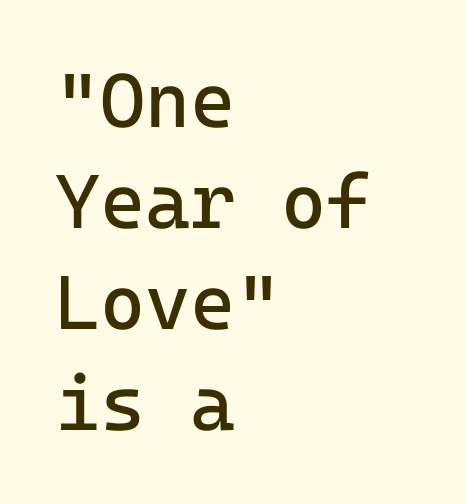
{"serif": "no", "italic": "no", "bold": "no", "weight": "regular", "width": "normal", "stroke_contrast": "low", "x_height": "medium", "monospaced": "yes", "underline": "no", "align": "left", "line_spacing": "normal", "line_spacing_ratio": 1.31, "letter_spacing": "normal", "letter_spacing_em": 0.0, "glyph_px": 77}
